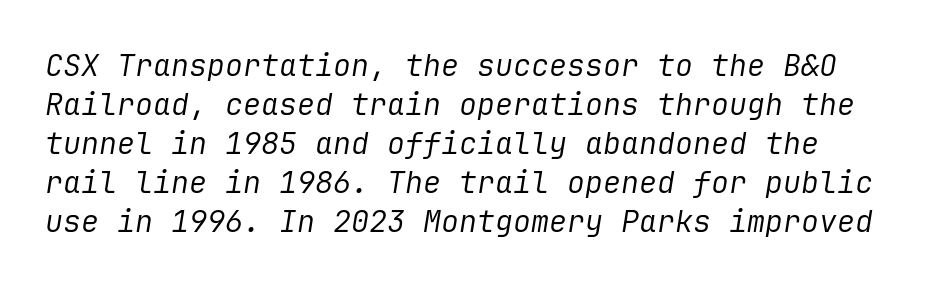
Descenders are the only things crossing below the line. The line-height multiplier appears to be the usual default. Slant detected: the letters are inclined. This is not heavy type; no bold has been used. Honestly, the letter spacing is just normal — you wouldn't notice it.
